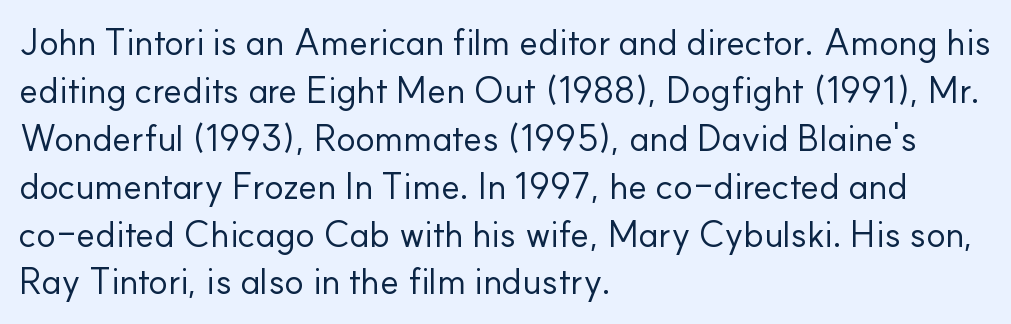
{"serif": "no", "italic": "no", "bold": "no", "weight": "regular", "width": "normal", "stroke_contrast": "low", "x_height": "small", "monospaced": "no", "underline": "no", "align": "left", "line_spacing": "normal", "line_spacing_ratio": 1.33, "letter_spacing": "normal", "letter_spacing_em": 0.0, "glyph_px": 36}
